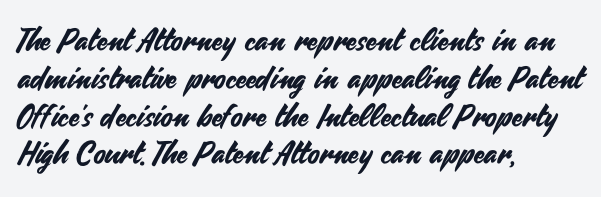
Q: Is the text italic (slanted)? A: Yes.
Q: Is the typeface a serif or a sans-serif typeface? A: Sans-serif.
Q: Is the text underlined? A: No.
Q: How is the paragraph aligned? A: Left-aligned.
Q: Is the spacing between letters normal or unusually wide? A: Normal.
Q: Width (condensed, normal, or wide)? A: Normal.
Q: Stroke contrast? A: Medium.
Q: x-height? A: Small.
Q: Monospaced? A: No.
